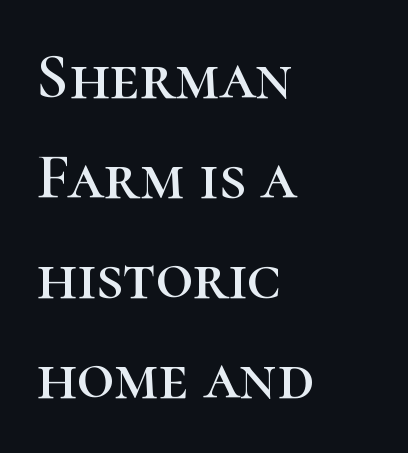
{"serif": "yes", "italic": "no", "width": "normal", "stroke_contrast": "high", "x_height": "medium", "monospaced": "no", "underline": "no", "align": "left", "line_spacing": "normal", "line_spacing_ratio": 1.54, "letter_spacing": "normal", "letter_spacing_em": 0.0, "glyph_px": 65}
